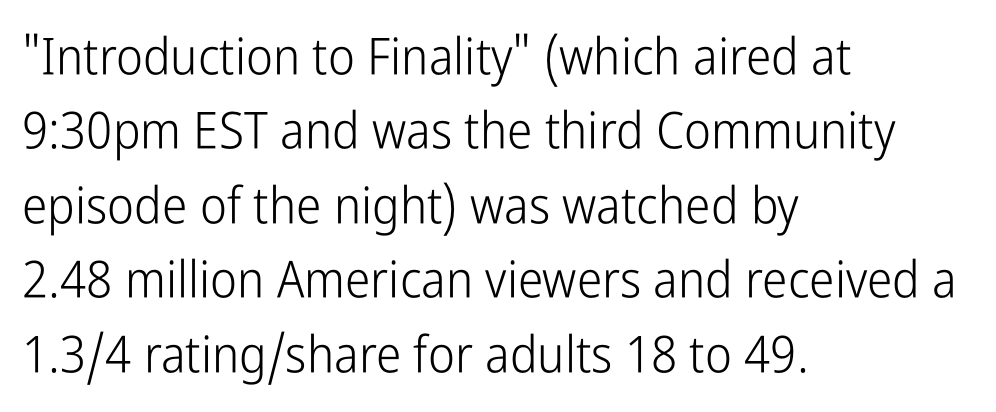
Quick note: not italic, upright. The text was rendered using a sans face with plain stroke endings. Note the varied advance widths — an 'i' is clearly narrower than an 'm'. Regarding leading, the lines here are spaced in the standard way. The compositor pushed each line to the left boundary.
